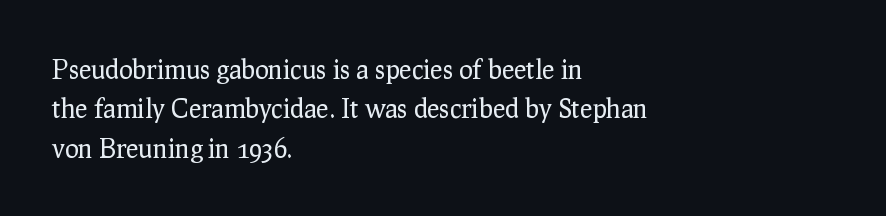
{"italic": "no", "bold": "no", "underline": "no", "align": "left", "line_spacing": "normal", "line_spacing_ratio": 1.51, "letter_spacing": "normal", "letter_spacing_em": 0.0, "glyph_px": 26}
